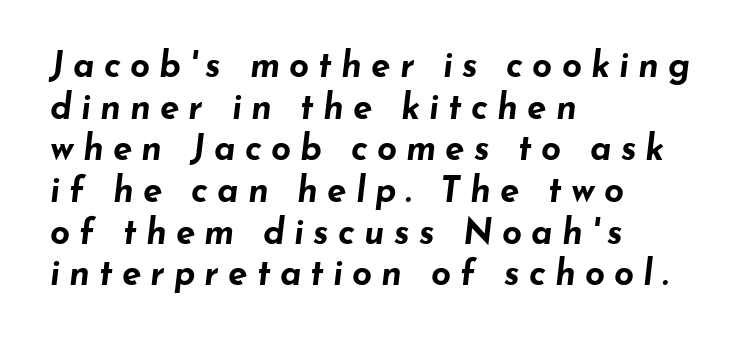
The compositor pushed each line to the left boundary. Varying glyph widths throughout — classic text-font behaviour. Descender tails drop into unmarked territory. Words appear elongated and porous because spacing is wide. On the weight axis this lands at bold, roughly 700.
